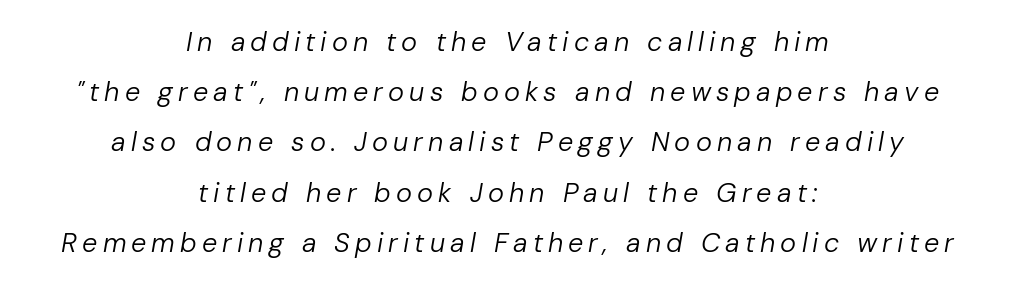
Heft: none added — not bold. The text block is weighted toward neither margin, spreading evenly from the middle. The string is rendered with underlining switched off. The passage shown leans; its letterforms are oblique.
